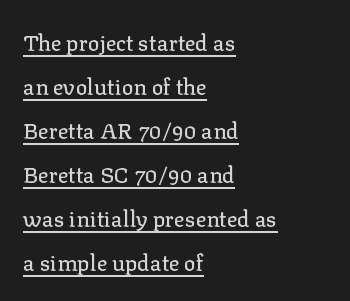
Notice how the stems are strictly vertical — no italics here. Looks like someone drew a line under every word here. The face used here is rendered with its standard letterfit. This block would shrink considerably if given ordinary leading; it's expanded now. Every row of glyphs begins at an identical x-position on the left.
